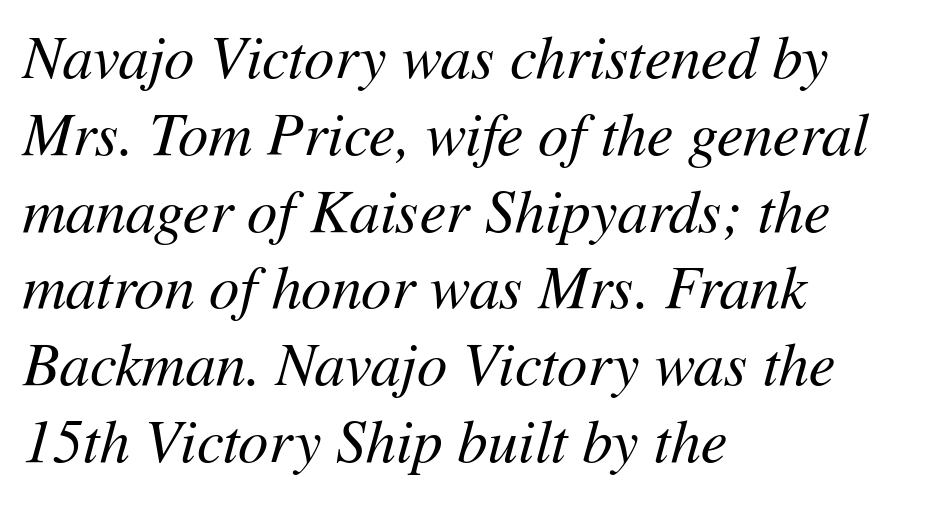
{"italic": "yes", "lean": "right", "slant_degrees": 11, "bold": "no", "weight": "regular", "width": "normal", "stroke_contrast": "medium", "x_height": "medium", "monospaced": "no", "underline": "no", "align": "left", "line_spacing": "normal", "line_spacing_ratio": 1.28, "letter_spacing": "normal", "letter_spacing_em": 0.0, "glyph_px": 60}
